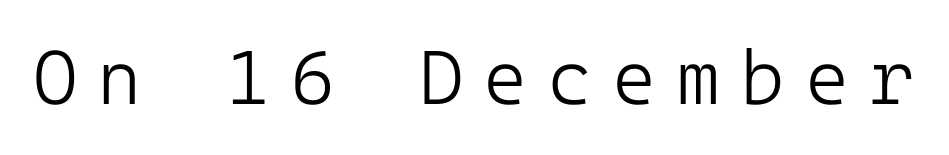
Heft: none added — not bold. How are the letters spaced? Widely, with obvious added tracking. Letters rest on an invisible, unmarked baseline. No italicization has been applied; the sample stays upright. No feet cap the strokes, marking this as sans-serif type.
